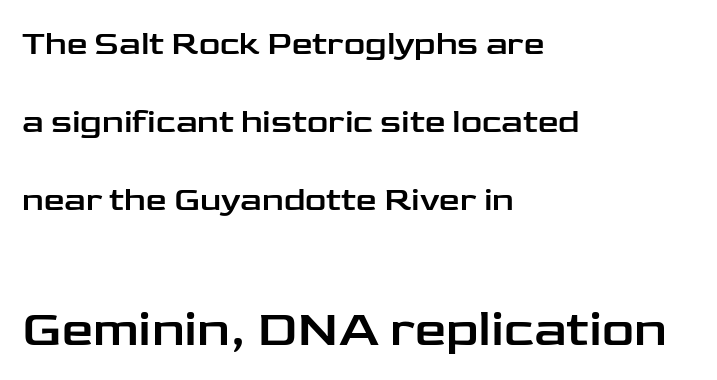
{"serif": "no", "italic": "no", "width": "wide", "stroke_contrast": "low", "x_height": "medium", "monospaced": "no", "underline": "no", "align": "left", "line_spacing": "loose", "line_spacing_ratio": 2.37, "letter_spacing": "normal", "letter_spacing_em": 0.0, "larger_block": "second", "size_ratio": 1.52, "glyph_px": 50}
